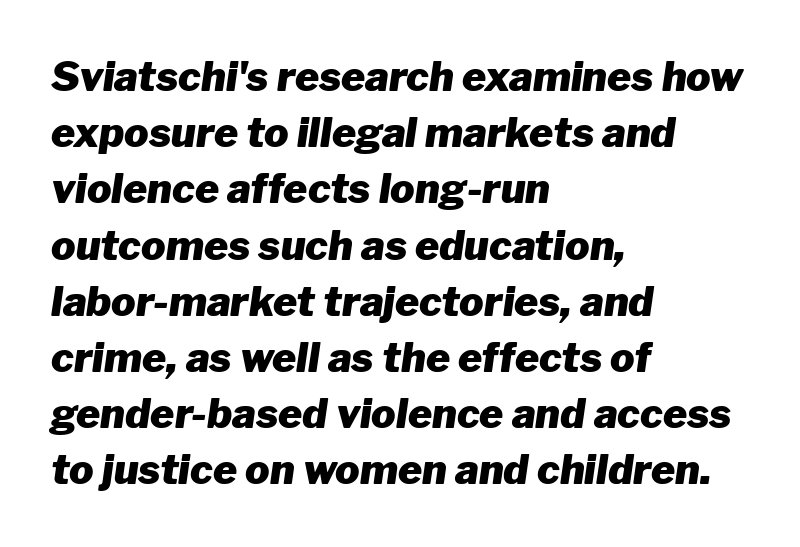
Is the type bold? Yes — the strokes are clearly thick and heavy. Short and long lines alike share a common starting point at left. Honestly, the letter spacing is just normal — you wouldn't notice it. Line spacing here is normal.
